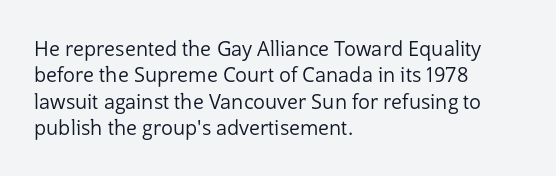
The image shows 20 px text type, upright; set left-aligned, normal line spacing (1.32x), normal letter spacing, not underlined.
